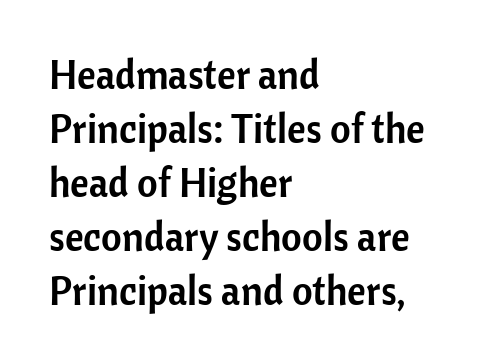
Q: Is the text italic (slanted)? A: No, it is upright.
Q: Is the typeface a serif or a sans-serif typeface? A: Sans-serif.
Q: Is the text underlined? A: No.
Q: How is the paragraph aligned? A: Left-aligned.
Q: Is the spacing between letters normal or unusually wide? A: Normal.
Q: Is the spacing between lines tight, normal or loose? A: Normal.
Q: Width (condensed, normal, or wide)? A: Normal.
Q: Stroke contrast? A: Low.
Q: x-height? A: Medium.
Q: Monospaced? A: No.
